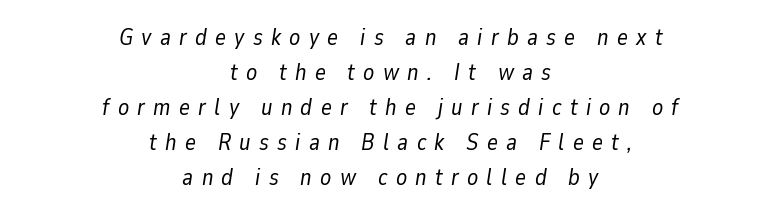
The image shows 23 px text type, italic (leaning right); set centered, normal line spacing (1.52x), unusually wide letter spacing (+0.36 em), not underlined.
